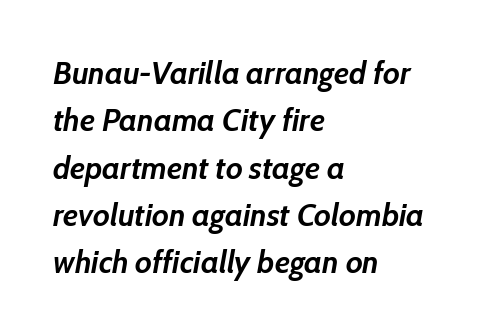
Q: Is the text bold? A: Yes.
Q: Is the text italic (slanted)? A: Yes, it leans right by about 10 degrees.
Q: Is the text underlined? A: No.
Q: How is the paragraph aligned? A: Left-aligned.
Q: Is the spacing between letters normal or unusually wide? A: Normal.
Q: Is the spacing between lines tight, normal or loose? A: Normal.
Q: Width (condensed, normal, or wide)? A: Normal.
Q: Stroke contrast? A: Low.
Q: x-height? A: Medium.
Q: Monospaced? A: No.
